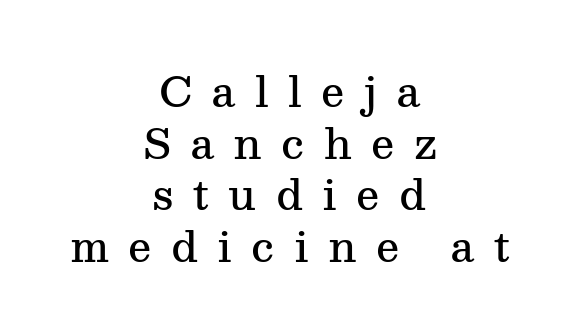
Is this a fixed-width face? No — the glyphs have proportional, varying widths. Notice how the stems are strictly vertical — no italics here. How are the letters spaced? Widely, with obvious added tracking. A student would call this center alignment; a typographer would say set centered.
